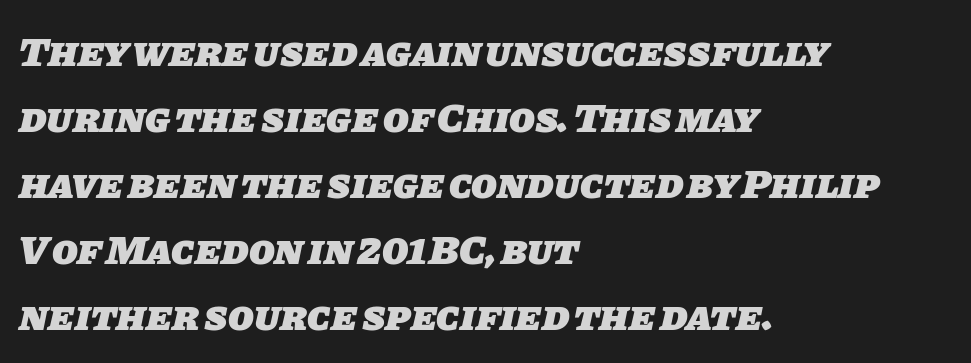
{"bold": "yes", "weight": "heavy", "width": "normal", "stroke_contrast": "low", "x_height": "large", "monospaced": "no", "underline": "no", "align": "left", "line_spacing": "normal", "line_spacing_ratio": 1.57, "letter_spacing": "normal", "letter_spacing_em": 0.0, "glyph_px": 42}
